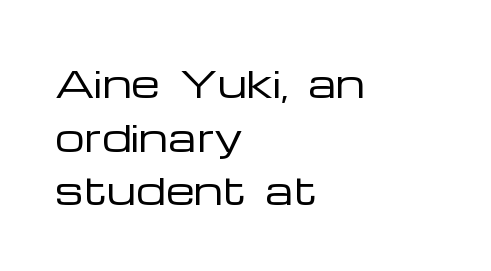
Q: Is the text bold? A: No.
Q: Is the text italic (slanted)? A: No, it is upright.
Q: Is the typeface a serif or a sans-serif typeface? A: Sans-serif.
Q: Is the text underlined? A: No.
Q: How is the paragraph aligned? A: Left-aligned.
Q: Is the spacing between letters normal or unusually wide? A: Normal.
Q: Is the spacing between lines tight, normal or loose? A: Normal.
Q: Width (condensed, normal, or wide)? A: Wide.
Q: Stroke contrast? A: Low.
Q: x-height? A: Medium.
Q: Monospaced? A: No.
